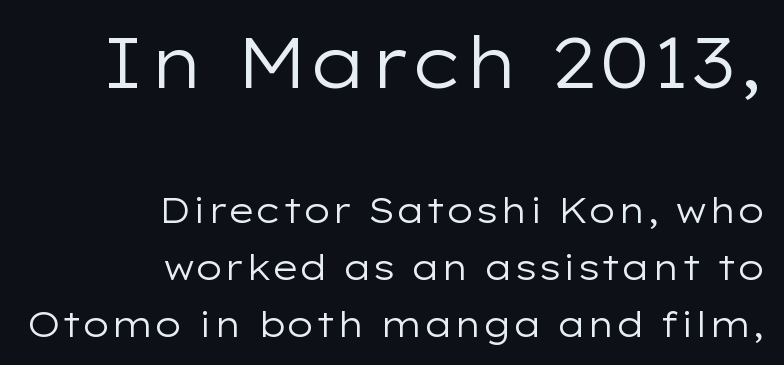
{"serif": "no", "italic": "no", "bold": "no", "weight": "regular", "width": "wide", "stroke_contrast": "low", "x_height": "medium", "monospaced": "no", "underline": "no", "align": "right", "line_spacing": "normal", "line_spacing_ratio": 1.63, "letter_spacing": "normal", "letter_spacing_em": 0.0, "larger_block": "first", "size_ratio": 2.0, "glyph_px": 70}
